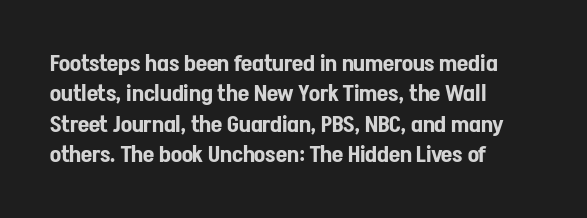
Q: Is the text italic (slanted)? A: No, it is upright.
Q: Is the text underlined? A: No.
Q: How is the paragraph aligned? A: Left-aligned.
Q: Is the spacing between letters normal or unusually wide? A: Normal.
Q: Is the spacing between lines tight, normal or loose? A: Normal.
